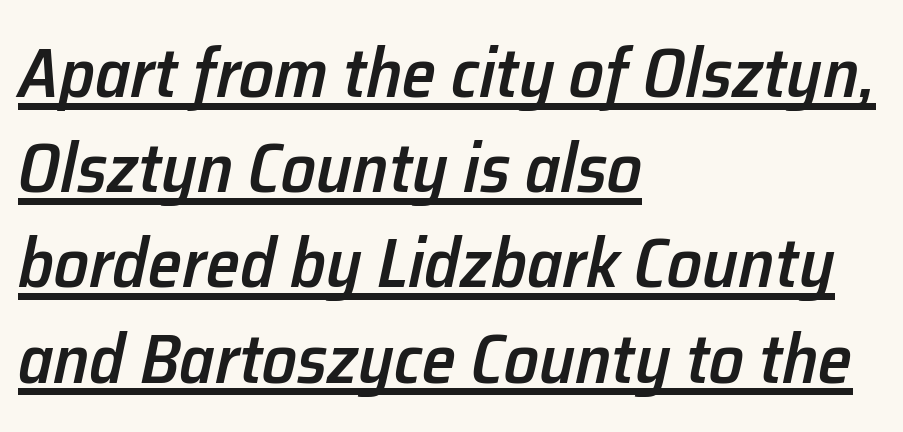
Typeset ragged right — the left edge is the straight one. Words appear dense and cohesive because spacing is normal. Do the characters align in a grid? No, the font is proportional. The lettering tilts uniformly, giving the passage an italic look. The passage shown stacks its lines at a standard gap. The glyphs are accompanied by a horizontal stroke just below them.
